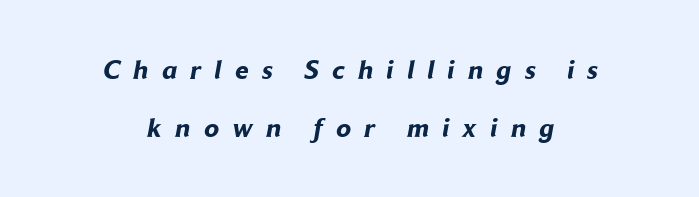
The image shows 27 px bold type; set centered, loose line spacing (2.16x), unusually wide letter spacing (+0.5 em), not underlined.
